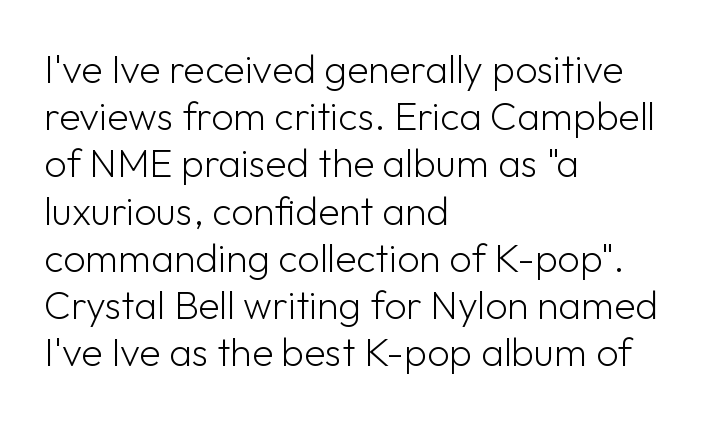
Q: Is the text bold? A: No.
Q: Is the text italic (slanted)? A: No, it is upright.
Q: Is the typeface a serif or a sans-serif typeface? A: Sans-serif.
Q: Is the text underlined? A: No.
Q: How is the paragraph aligned? A: Left-aligned.
Q: Is the spacing between letters normal or unusually wide? A: Normal.
Q: Width (condensed, normal, or wide)? A: Normal.
Q: Stroke contrast? A: Low.
Q: x-height? A: Medium.
Q: Monospaced? A: No.
